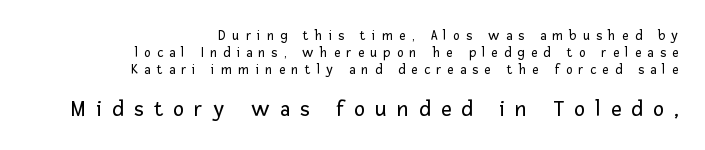
Students, note that the glyphs here are deliberately spaced far apart. Designer's note — italics off, roman on. The designer gave the closing block more size than the opening block. All the whitespace from short lines collects on the left. Rule under the text: the space is simply empty.
